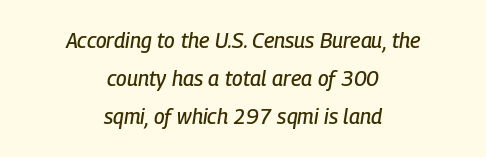
The passage shown has conventional tracking throughout. A typesetter would mark this as italic. Notice how the passage keeps no hard edge, just a central spine. Just letters on the line, the space beneath them empty.
